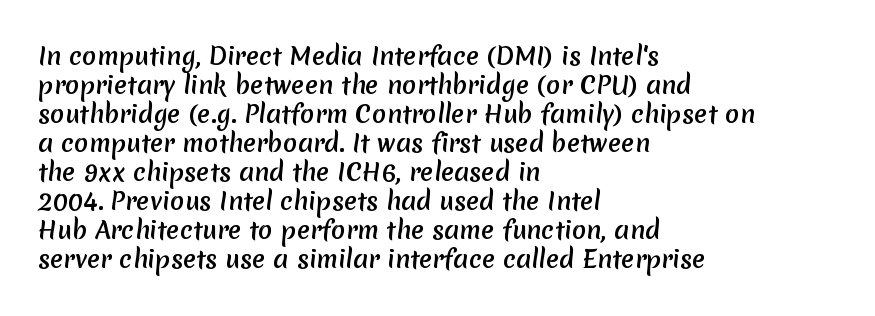
The image shows 24 px text type; set left-aligned, line spacing 1.21x, normal letter spacing, not underlined.
